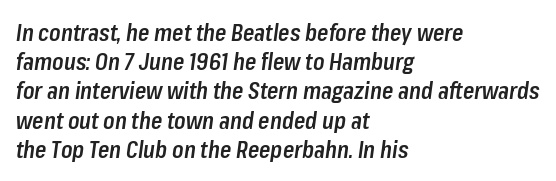
The image shows 23 px text type, italic (leaning right); set left-aligned, normal line spacing (1.27x), normal letter spacing, not underlined.
